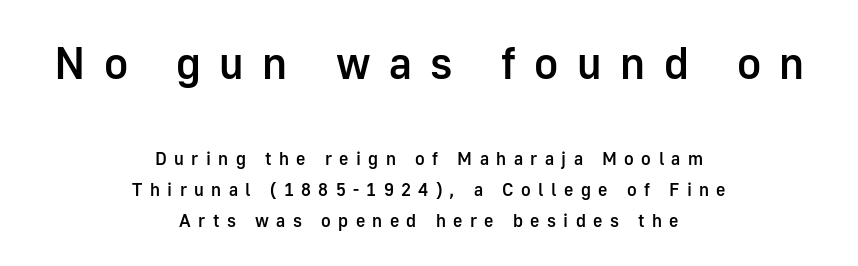
The image shows 45 px semibold sans-serif type, upright; set centered, line spacing 1.72x, unusually wide letter spacing (+0.41 em), not underlined; the first (top) block is 2.5x larger; low stroke contrast and a medium x-height.
